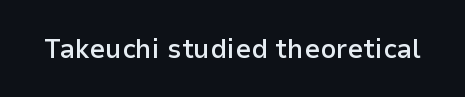
The image shows 28 px semibold sans-serif type, upright; set normal letter spacing, not underlined; low stroke contrast and a medium x-height.
